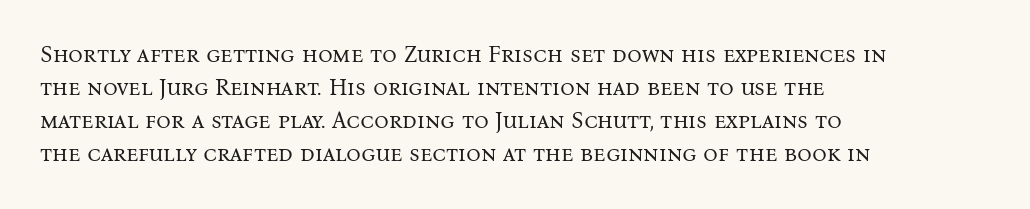
The image shows 23 px text type, upright; set left-aligned, normal line spacing (1.44x), normal letter spacing, not underlined.
